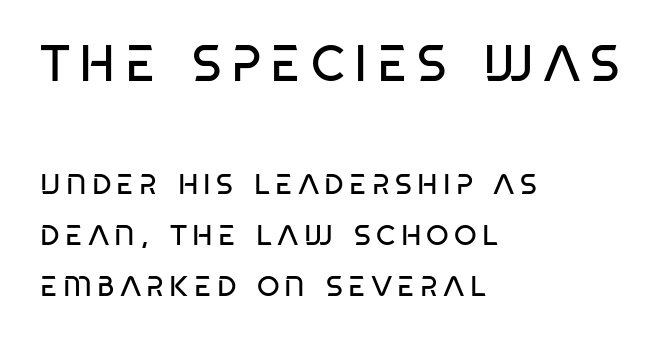
{"serif": "no", "bold": "no", "weight": "regular", "width": "condensed", "stroke_contrast": "low", "x_height": "large", "monospaced": "no", "underline": "no", "align": "left", "line_spacing_ratio": 1.75, "larger_block": "first", "size_ratio": 1.76, "glyph_px": 51}
